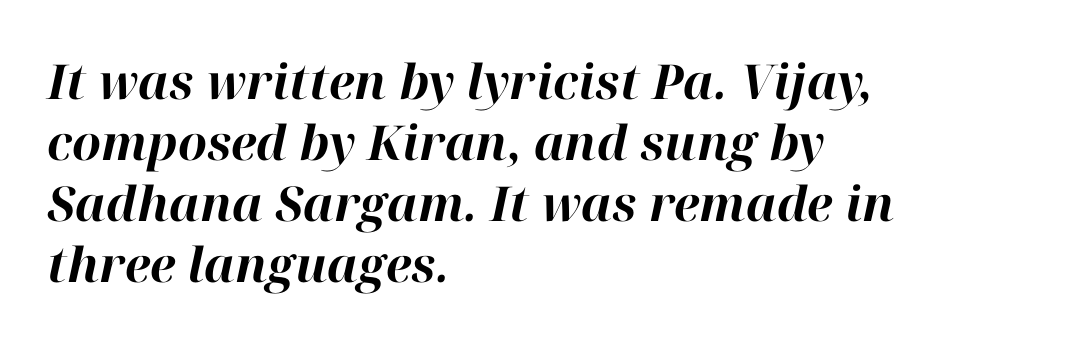
Look at the tracking — it's just the regular setting, nothing added. Every letter is thick-stroked: bold, no question. The line-height multiplier appears to be the usual default. This sample has the flowing, uneven cadence of proportional lettering.
